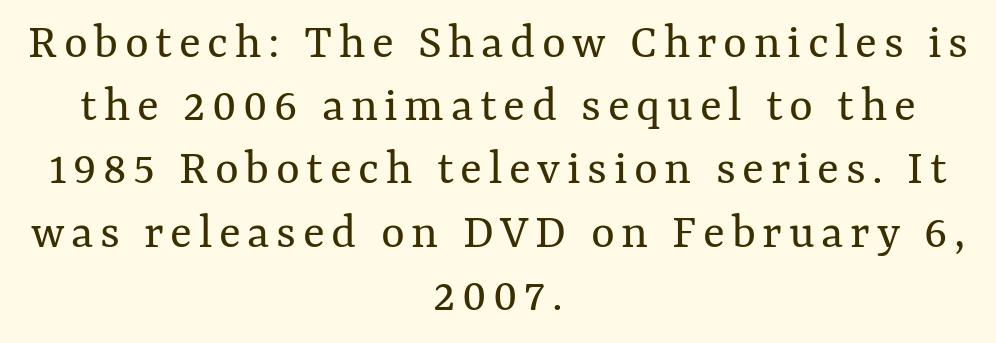
Q: Is the text bold? A: No.
Q: Is the text italic (slanted)? A: No, it is upright.
Q: Is the text underlined? A: No.
Q: How is the paragraph aligned? A: Centered.
Q: Width (condensed, normal, or wide)? A: Normal.
Q: Stroke contrast? A: Medium.
Q: x-height? A: Medium.
Q: Monospaced? A: No.
